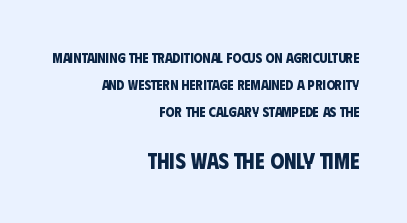
Q: Is the text bold? A: Yes.
Q: Is the text underlined? A: No.
Q: How is the paragraph aligned? A: Right-aligned.
Q: Is the spacing between letters normal or unusually wide? A: Normal.
Q: Is the spacing between lines tight, normal or loose? A: Loose.
Q: Which block of text is set in a larger size, the first (top) or the second (bottom)? A: The second (bottom) one.
